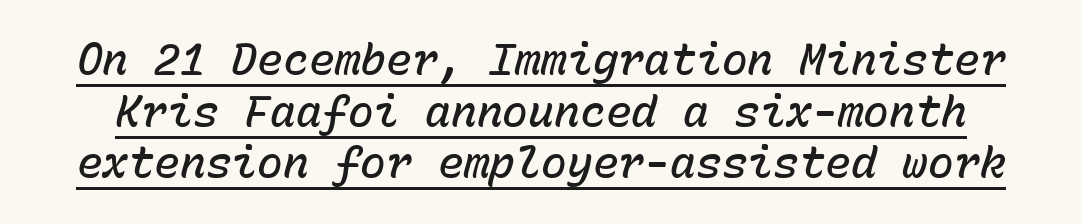
{"italic": "yes", "lean": "right", "slant_degrees": 15, "bold": "semi", "weight": "semibold", "width": "normal", "stroke_contrast": "low", "x_height": "medium", "monospaced": "yes", "underline": "yes", "line_spacing_ratio": 1.2, "letter_spacing": "normal", "letter_spacing_em": 0.0, "glyph_px": 43}
